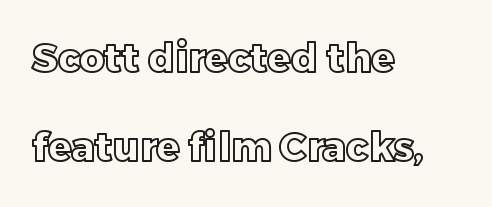
The glyphs are unaccompanied by any horizontal stroke below them. Leftover space on each line is placed entirely after the last word. Widely set lines give the paragraph a tall, airy silhouette. The rendering keeps characters at their native spacing. The letters advance in unequal steps, a hallmark of proportional type. A typesetter would mark this as roman, not italic.
